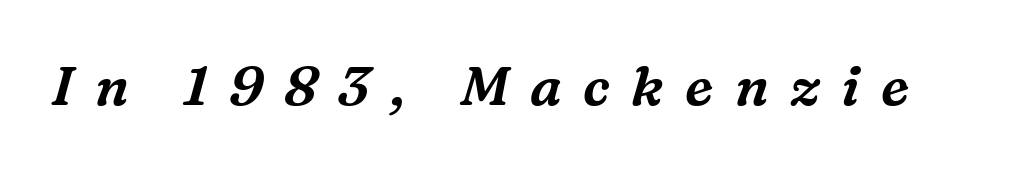
Q: Is the text italic (slanted)? A: Yes, it leans right by about 16 degrees.
Q: Is the typeface a serif or a sans-serif typeface? A: Serif.
Q: Is the text underlined? A: No.
Q: Is the spacing between letters normal or unusually wide? A: Unusually wide.
Q: Width (condensed, normal, or wide)? A: Normal.
Q: Stroke contrast? A: Medium.
Q: x-height? A: Medium.
Q: Monospaced? A: No.
